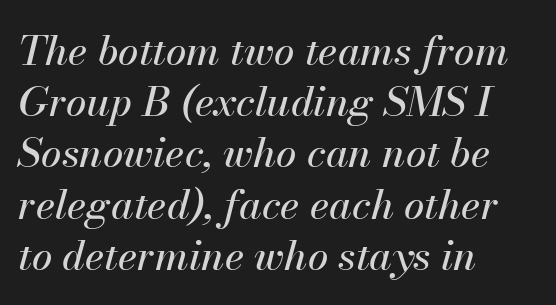
Q: Is the text italic (slanted)? A: Yes, it leans right by about 13 degrees.
Q: Is the text underlined? A: No.
Q: How is the paragraph aligned? A: Left-aligned.
Q: Is the spacing between letters normal or unusually wide? A: Normal.
Q: Is the spacing between lines tight, normal or loose? A: Normal.
Q: Width (condensed, normal, or wide)? A: Normal.
Q: Stroke contrast? A: Medium.
Q: x-height? A: Small.
Q: Monospaced? A: No.
